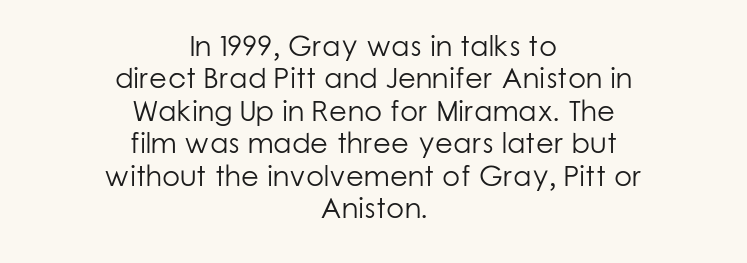
The image shows 29 px light sans-serif type, upright; set centered, tight line spacing (1.12x), normal letter spacing, not underlined; low stroke contrast and a medium x-height.
